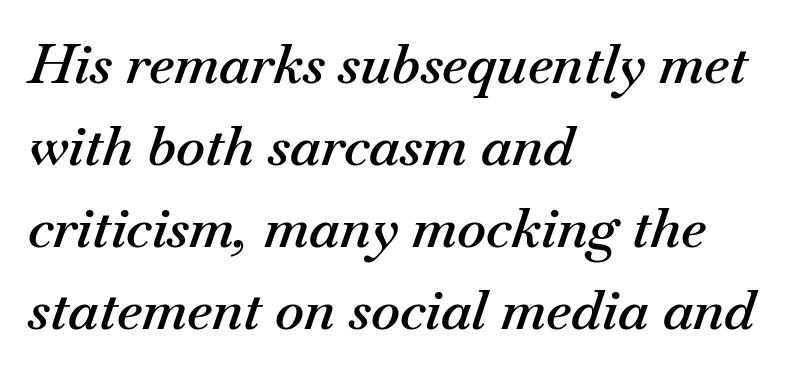
Yep, that's italic — everything's leaning. Every row of glyphs begins at an identical x-position on the left. The strip under each line holds only bare page. The vertical gap from one line to the next is medium.
